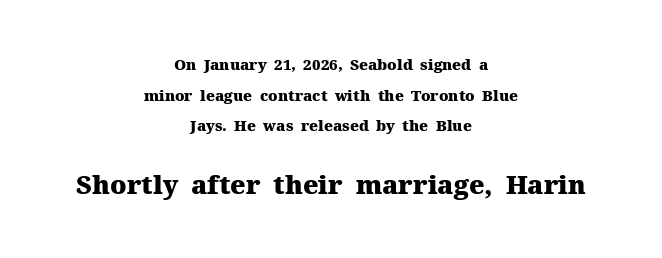
Q: Is the text bold? A: Yes.
Q: Is the text italic (slanted)? A: No, it is upright.
Q: Is the text underlined? A: No.
Q: How is the paragraph aligned? A: Centered.
Q: Is the spacing between letters normal or unusually wide? A: Normal.
Q: Is the spacing between lines tight, normal or loose? A: Loose.
Q: Which block of text is set in a larger size, the first (top) or the second (bottom)? A: The second (bottom) one.
